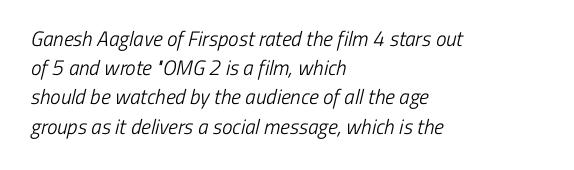
Students, note that the glyphs here touch the page at normal intervals. Horizontal bands of white between lines are of average thickness. Unbolded letterforms with no extra heft. The area under the type is left untouched. Typeset ragged right — the left edge is the straight one.
